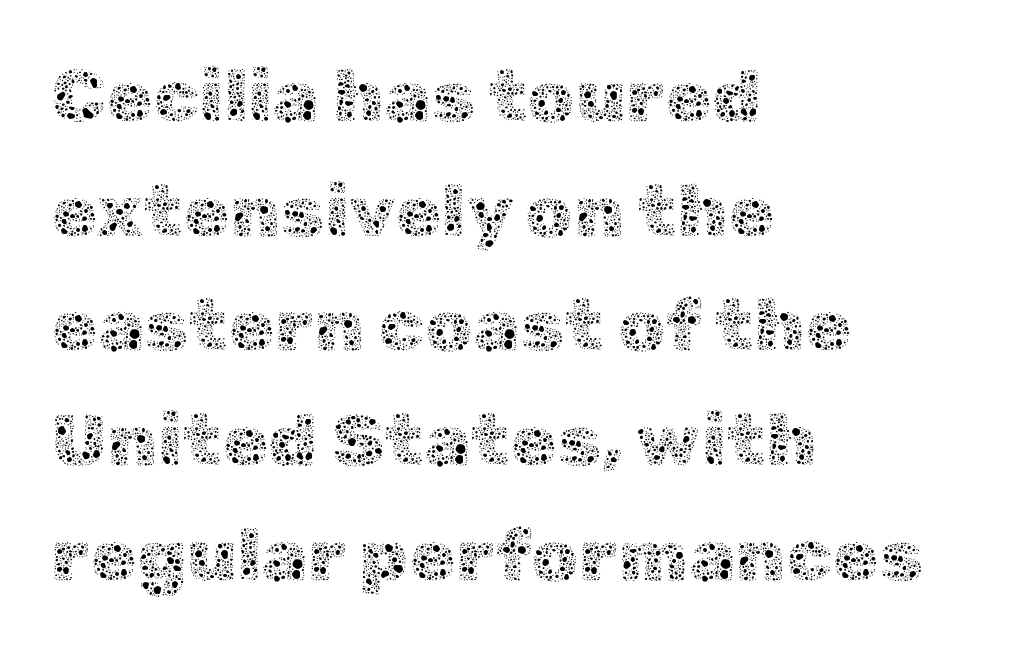
Q: Is the text bold? A: No.
Q: Is the text italic (slanted)? A: No, it is upright.
Q: Is the text underlined? A: No.
Q: How is the paragraph aligned? A: Left-aligned.
Q: Is the spacing between letters normal or unusually wide? A: Normal.
Q: Is the spacing between lines tight, normal or loose? A: Normal.
Q: Width (condensed, normal, or wide)? A: Normal.
Q: x-height? A: Medium.
Q: Monospaced? A: No.
